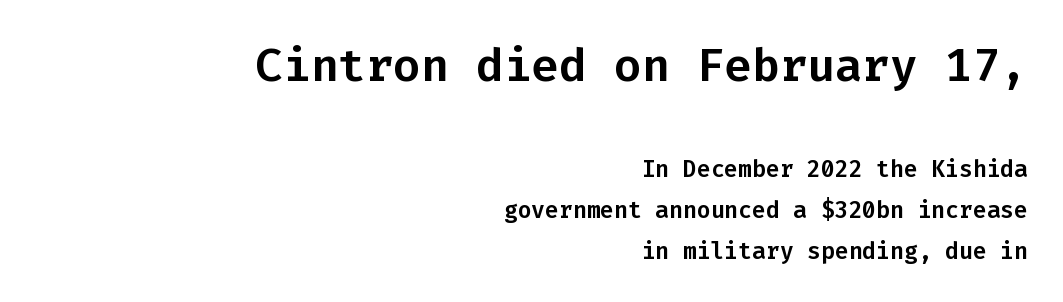
The image shows 46 px sans-serif type, upright, monospaced; set right-aligned, line spacing 1.78x, normal letter spacing, not underlined; the first (top) block is 2.0x larger; low stroke contrast and a medium x-height.
